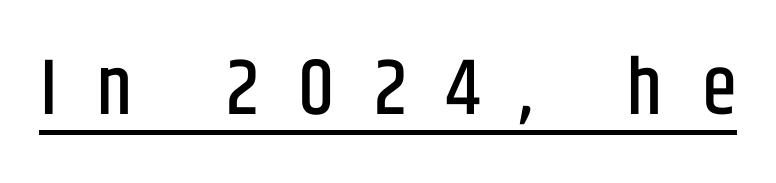
The image shows 80 px condensed sans-serif type, upright; set unusually wide letter spacing (+0.49 em), underlined; low stroke contrast and a large x-height.
